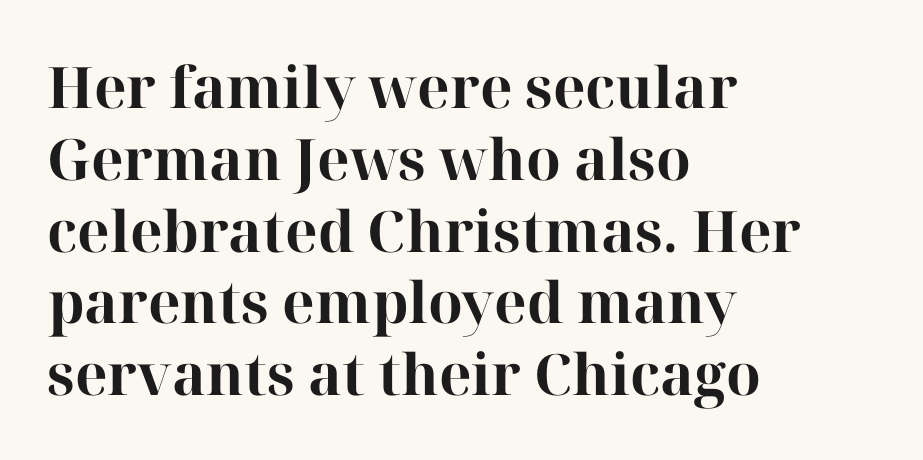
The image shows 57 px bold serif type, upright; set left-aligned, normal line spacing (1.26x), normal letter spacing, not underlined; high stroke contrast and a medium x-height.
